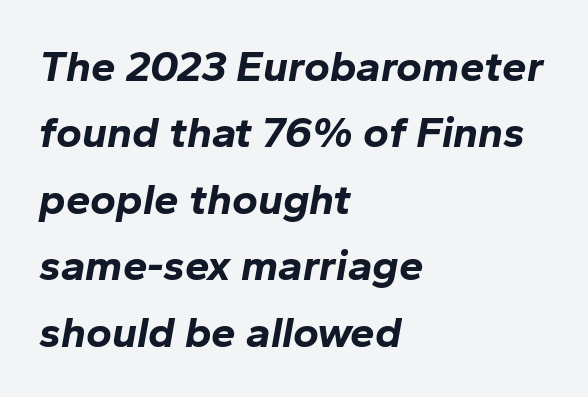
Q: Is the text bold? A: Yes.
Q: Is the text italic (slanted)? A: Yes, it leans right by about 10 degrees.
Q: Is the text underlined? A: No.
Q: How is the paragraph aligned? A: Left-aligned.
Q: Is the spacing between letters normal or unusually wide? A: Normal.
Q: Is the spacing between lines tight, normal or loose? A: Normal.
Q: Width (condensed, normal, or wide)? A: Normal.
Q: Stroke contrast? A: Low.
Q: x-height? A: Medium.
Q: Monospaced? A: No.
